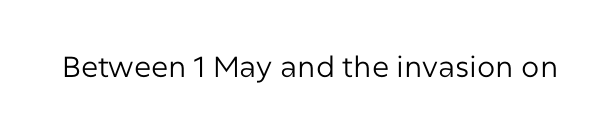
{"serif": "no", "italic": "no", "bold": "no", "weight": "regular", "width": "normal", "stroke_contrast": "low", "x_height": "medium", "monospaced": "no", "underline": "no", "letter_spacing": "normal", "letter_spacing_em": 0.0, "glyph_px": 29}
